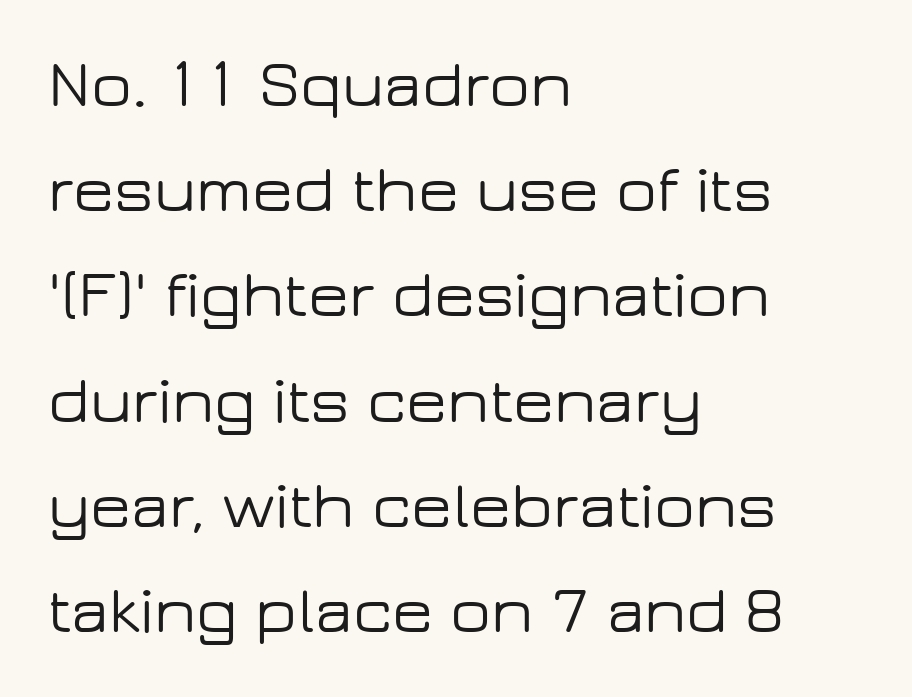
Serifs: no, the terminals of the letterforms are clean. The lines are quadded left. This sample has the flowing, uneven cadence of proportional lettering. The zone under the glyphs is completely vacant. The letters stand upright; this is a roman face.
